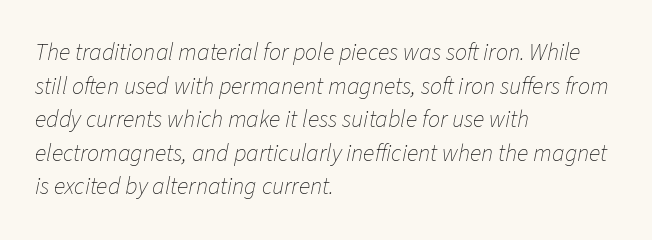
The image shows 24 px text type, italic (leaning right); set left-aligned, normal line spacing (1.4x), normal letter spacing, not underlined.
